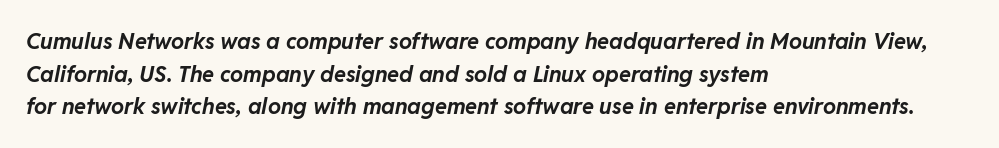
Q: Is the text bold? A: Yes.
Q: Is the text italic (slanted)? A: Yes, it leans right by about 11 degrees.
Q: Is the text underlined? A: No.
Q: How is the paragraph aligned? A: Left-aligned.
Q: Is the spacing between letters normal or unusually wide? A: Normal.
Q: Is the spacing between lines tight, normal or loose? A: Normal.
